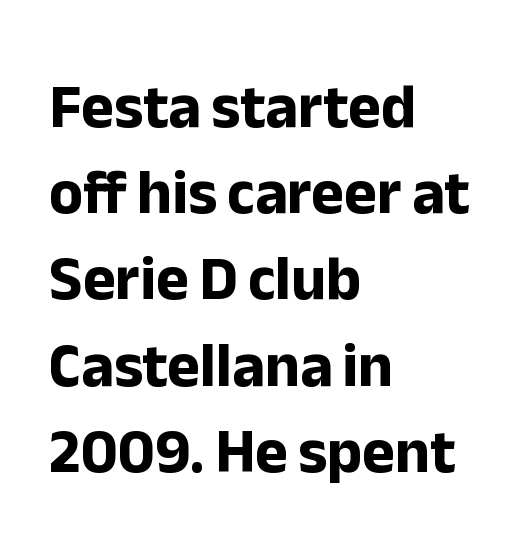
Note the varied advance widths — an 'i' is clearly narrower than an 'm'. The font's upright variant was chosen for this text. Tracking here is standard; glyphs follow each other at the usual distance. Type style note: lacks serifs. Leading matches the norm, producing a regular column.
